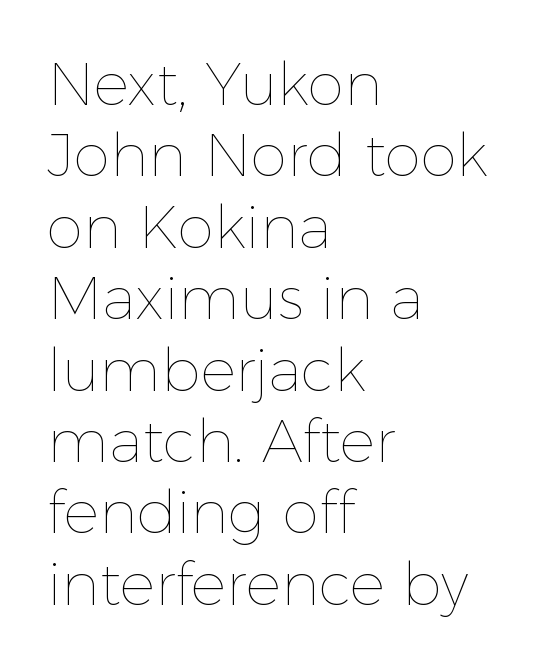
The image shows 59 px thin type, upright; set left-aligned, line spacing 1.21x, normal letter spacing, not underlined; a medium x-height.
